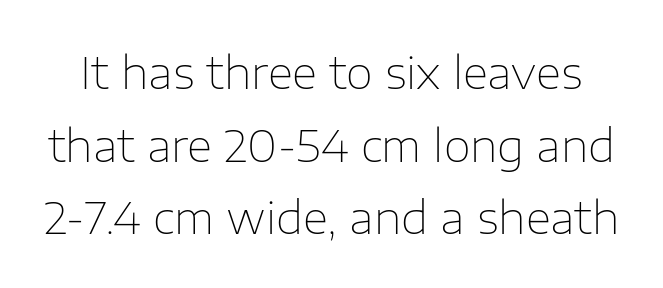
The image shows 44 px thin sans-serif type, upright; set normal line spacing (1.65x), normal letter spacing, not underlined; low stroke contrast and a medium x-height.
